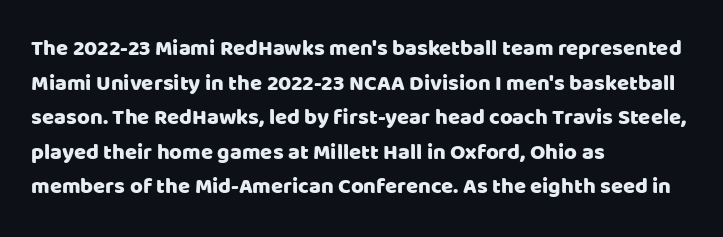
{"italic": "no", "underline": "no", "align": "left", "line_spacing": "normal", "line_spacing_ratio": 1.57, "letter_spacing": "normal", "letter_spacing_em": 0.0, "glyph_px": 22}
